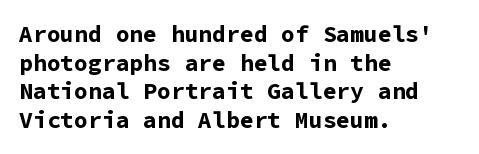
{"italic": "no", "bold": "yes", "underline": "no", "align": "left", "line_spacing_ratio": 1.24, "letter_spacing": "normal", "letter_spacing_em": 0.0, "glyph_px": 23}
